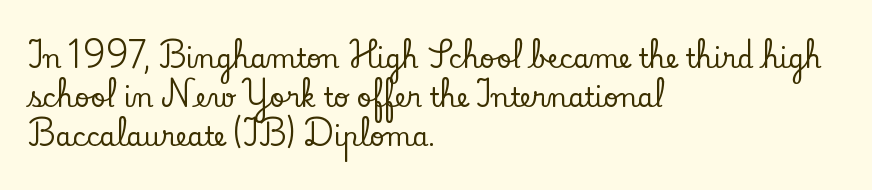
Q: Is the text italic (slanted)? A: No, it is upright.
Q: Is the text underlined? A: No.
Q: How is the paragraph aligned? A: Left-aligned.
Q: Is the spacing between letters normal or unusually wide? A: Normal.
Q: Is the spacing between lines tight, normal or loose? A: Normal.
